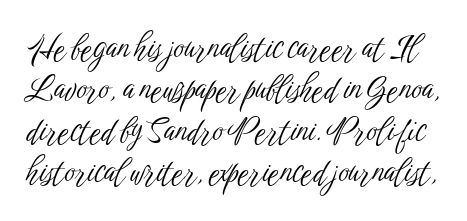
Q: Is the text bold? A: No.
Q: Is the text italic (slanted)? A: Yes.
Q: Is the typeface a serif or a sans-serif typeface? A: Sans-serif.
Q: Is the text underlined? A: No.
Q: Is the spacing between letters normal or unusually wide? A: Normal.
Q: Is the spacing between lines tight, normal or loose? A: Normal.
Q: Width (condensed, normal, or wide)? A: Condensed.
Q: Stroke contrast? A: Low.
Q: x-height? A: Medium.
Q: Monospaced? A: No.
